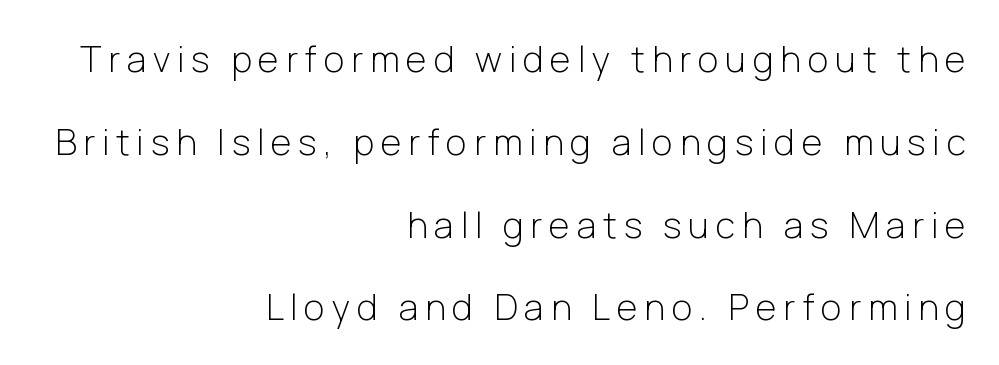
Q: Is the text bold? A: No.
Q: Is the text italic (slanted)? A: No, it is upright.
Q: Is the typeface a serif or a sans-serif typeface? A: Sans-serif.
Q: Is the text underlined? A: No.
Q: How is the paragraph aligned? A: Right-aligned.
Q: Is the spacing between lines tight, normal or loose? A: Loose.
Q: Width (condensed, normal, or wide)? A: Normal.
Q: Stroke contrast? A: Low.
Q: x-height? A: Medium.
Q: Monospaced? A: No.
